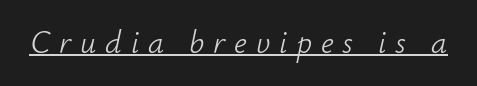
The image shows 32 px light type, italic (leaning right); set unusually wide letter spacing (+0.28 em), underlined; low stroke contrast and a small x-height.
